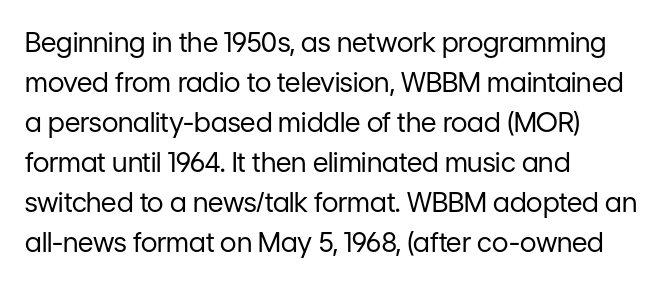
Q: Is the text bold? A: No.
Q: Is the text italic (slanted)? A: No, it is upright.
Q: Is the text underlined? A: No.
Q: How is the paragraph aligned? A: Left-aligned.
Q: Is the spacing between letters normal or unusually wide? A: Normal.
Q: Is the spacing between lines tight, normal or loose? A: Normal.
